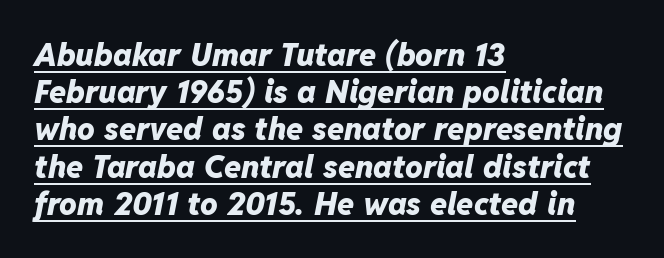
{"italic": "yes", "lean": "right", "slant_degrees": 11, "bold": "yes", "weight": "heavy", "width": "normal", "stroke_contrast": "low", "x_height": "medium", "monospaced": "no", "underline": "yes", "align": "left", "line_spacing_ratio": 1.2, "letter_spacing": "normal", "letter_spacing_em": 0.0, "glyph_px": 31}
